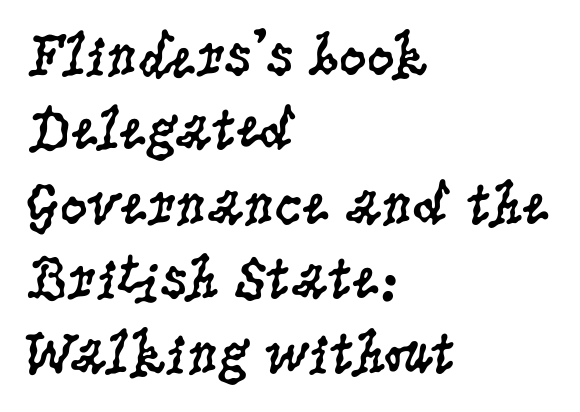
Each letter keeps its own natural width here, so spacing adapts to shape. Summary of weight: not heavy and not bold. The lines are quadded left. The face used here is seriffed, in the tradition of book romans. The passage shown has conventional tracking throughout. The words here are not underlined.
